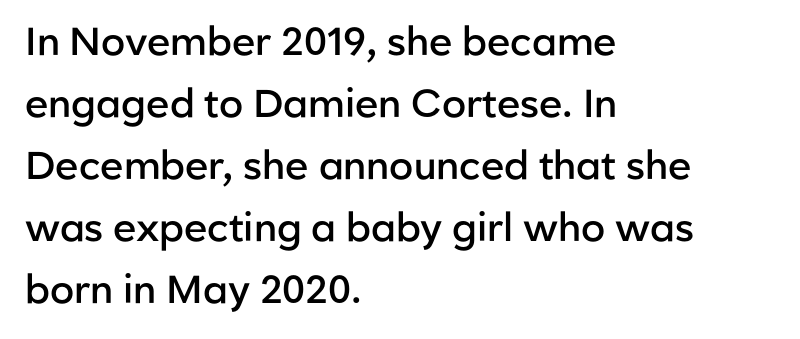
The image shows 39 px semibold sans-serif type, upright; set left-aligned, normal line spacing (1.59x), normal letter spacing, not underlined; low stroke contrast and a medium x-height.
